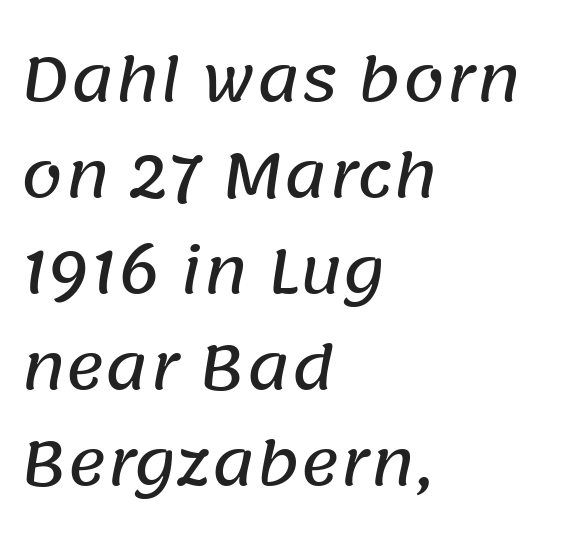
{"serif": "no", "width": "normal", "stroke_contrast": "low", "x_height": "large", "monospaced": "no", "underline": "no", "align": "left", "line_spacing": "normal", "line_spacing_ratio": 1.6, "letter_spacing": "normal", "letter_spacing_em": 0.0, "glyph_px": 60}
